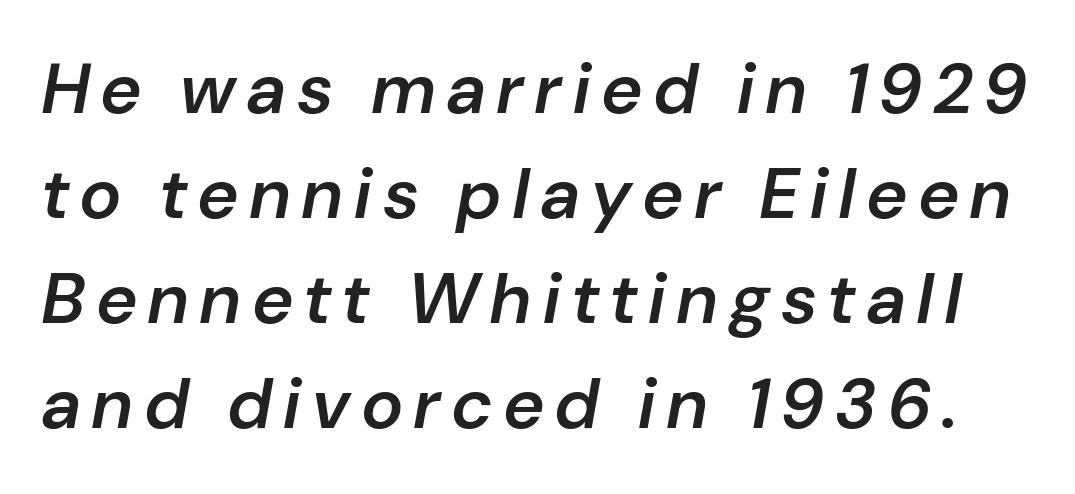
Q: Is the text bold? A: Semi-bold.
Q: Is the text italic (slanted)? A: Yes, it leans right by about 10 degrees.
Q: Is the text underlined? A: No.
Q: Is the spacing between lines tight, normal or loose? A: Normal.
Q: Width (condensed, normal, or wide)? A: Normal.
Q: Stroke contrast? A: Low.
Q: x-height? A: Medium.
Q: Monospaced? A: No.
